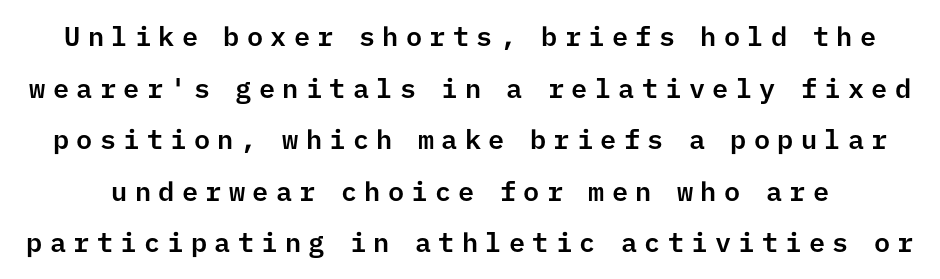
Q: Is the text italic (slanted)? A: No, it is upright.
Q: Is the text underlined? A: No.
Q: Is the spacing between letters normal or unusually wide? A: Unusually wide.
Q: Is the spacing between lines tight, normal or loose? A: Loose.
